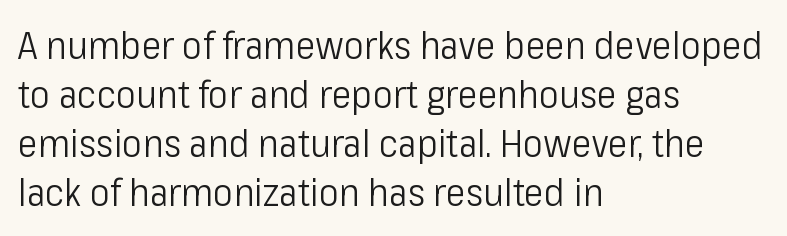
Q: Is the text bold? A: No.
Q: Is the text italic (slanted)? A: No, it is upright.
Q: Is the typeface a serif or a sans-serif typeface? A: Sans-serif.
Q: Is the text underlined? A: No.
Q: How is the paragraph aligned? A: Left-aligned.
Q: Is the spacing between letters normal or unusually wide? A: Normal.
Q: Is the spacing between lines tight, normal or loose? A: Normal.
Q: Width (condensed, normal, or wide)? A: Condensed.
Q: Stroke contrast? A: Low.
Q: x-height? A: Medium.
Q: Monospaced? A: No.
